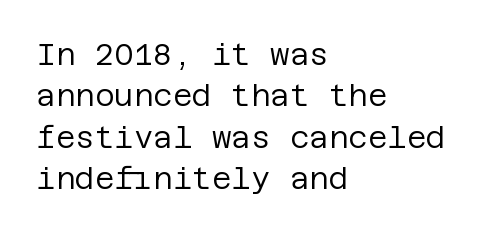
{"serif": "no", "italic": "no", "bold": "no", "weight": "regular", "width": "normal", "stroke_contrast": "low", "x_height": "large", "underline": "no", "align": "left", "line_spacing": "normal", "line_spacing_ratio": 1.38, "letter_spacing": "normal", "letter_spacing_em": 0.0, "glyph_px": 30}
